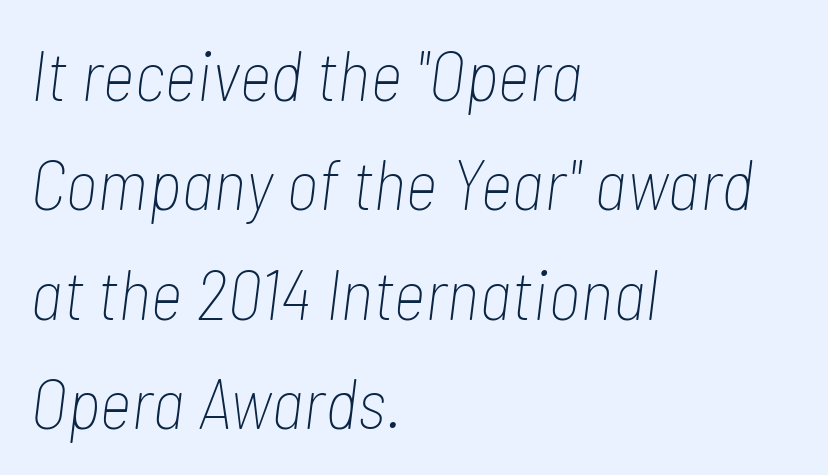
{"italic": "yes", "lean": "right", "slant_degrees": 7, "bold": "no", "weight": "thin", "width": "condensed", "stroke_contrast": "low", "x_height": "medium", "monospaced": "no", "underline": "no", "align": "left", "line_spacing": "normal", "line_spacing_ratio": 1.54, "letter_spacing": "normal", "letter_spacing_em": 0.0, "glyph_px": 71}
